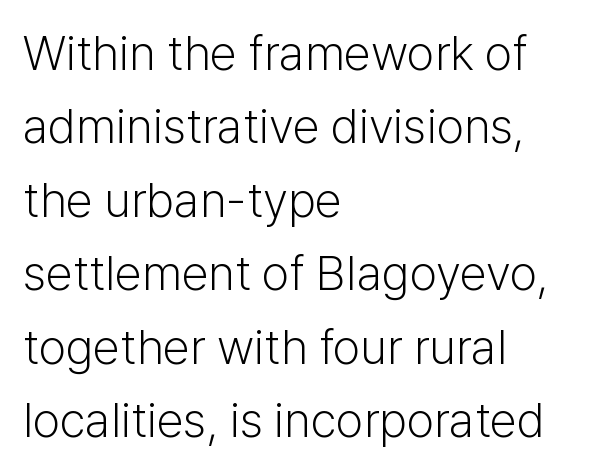
{"serif": "no", "italic": "no", "bold": "no", "weight": "light", "width": "normal", "stroke_contrast": "low", "x_height": "medium", "monospaced": "no", "underline": "no", "align": "left", "line_spacing": "normal", "line_spacing_ratio": 1.5, "letter_spacing": "normal", "letter_spacing_em": 0.0, "glyph_px": 49}
